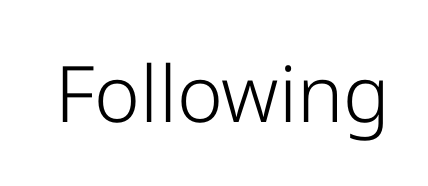
The image shows 78 px light sans-serif type, upright; set normal letter spacing, not underlined; low stroke contrast and a medium x-height.
